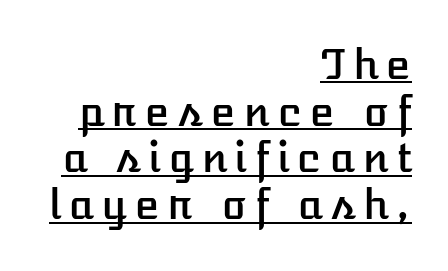
The lettering stays uniformly vertical, giving the passage a roman look. The passage shown stacks its lines with hardly any gap. This is underlined copy, the kind a proofreader might mark for attention. Spacing verdict: proportional, widths tailored to each character. One-word summary of the alignment: right.
